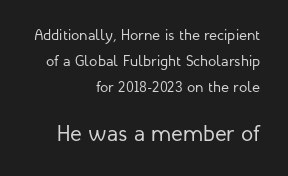
Q: Is the text bold? A: No.
Q: Is the text italic (slanted)? A: No, it is upright.
Q: Is the text underlined? A: No.
Q: How is the paragraph aligned? A: Right-aligned.
Q: Is the spacing between letters normal or unusually wide? A: Normal.
Q: Which block of text is set in a larger size, the first (top) or the second (bottom)? A: The second (bottom) one.
